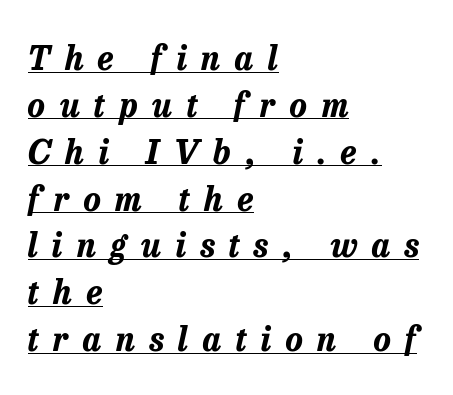
{"italic": "yes", "lean": "right", "slant_degrees": 13, "bold": "yes", "weight": "bold", "width": "normal", "stroke_contrast": "low", "x_height": "medium", "monospaced": "no", "underline": "yes", "align": "left", "line_spacing": "normal", "line_spacing_ratio": 1.42, "letter_spacing": "wide", "letter_spacing_em": 0.43, "glyph_px": 33}
